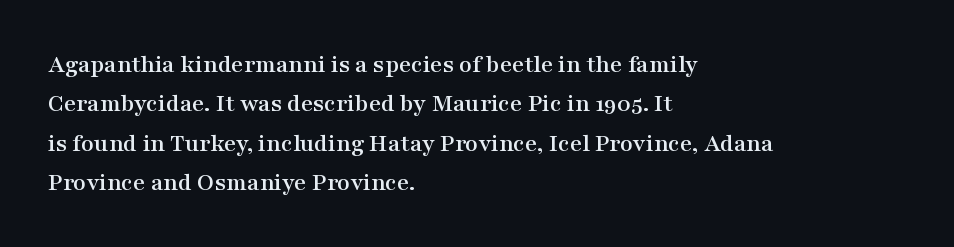
Q: Is the text italic (slanted)? A: No, it is upright.
Q: Is the text underlined? A: No.
Q: How is the paragraph aligned? A: Left-aligned.
Q: Is the spacing between letters normal or unusually wide? A: Normal.
Q: Is the spacing between lines tight, normal or loose? A: Normal.
